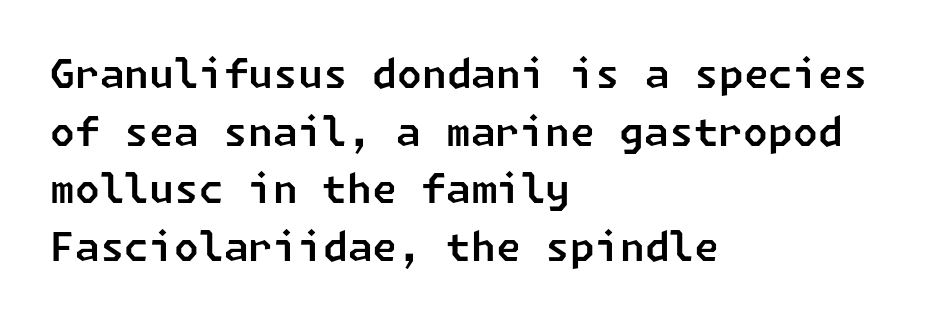
{"serif": "no", "width": "normal", "stroke_contrast": "low", "x_height": "medium", "underline": "no", "align": "left", "line_spacing": "normal", "line_spacing_ratio": 1.44, "letter_spacing": "normal", "letter_spacing_em": 0.0, "glyph_px": 40}
